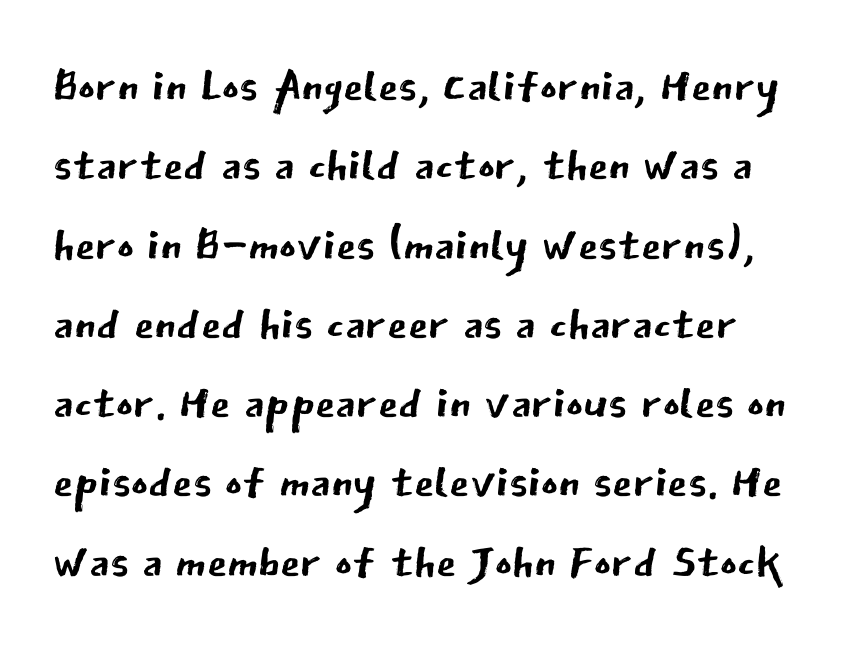
The image shows 65 px regular-weight sans-serif type, upright; set line spacing 1.22x, normal letter spacing, not underlined; low stroke contrast and a medium x-height.
